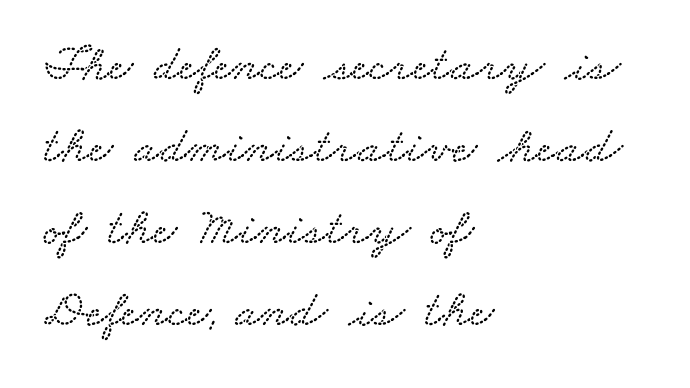
The image shows 52 px wide type; set left-aligned, normal line spacing (1.58x), normal letter spacing, not underlined; low stroke contrast and a small x-height.
